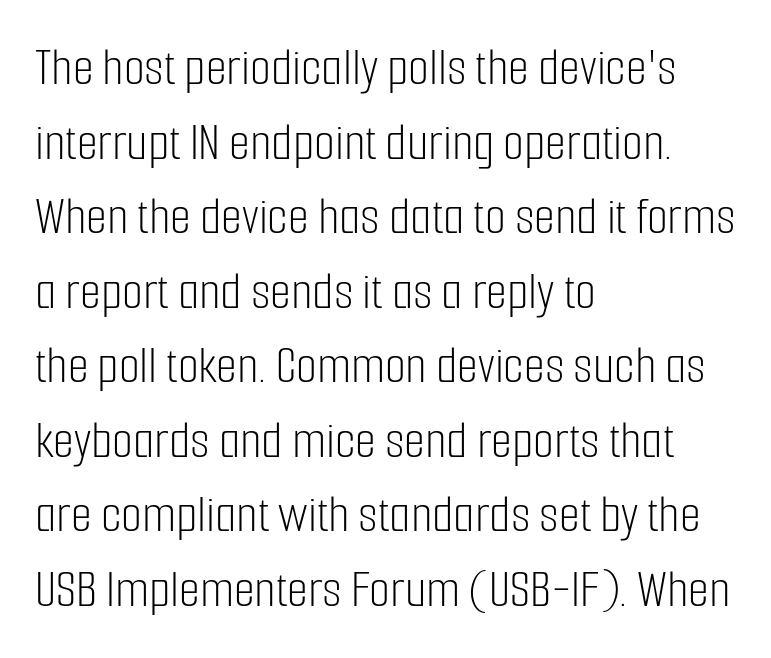
The rag falls on the right side of this text block. The specimen reads as upright at a glance. Clear beneath every line of the passage. Summary of weight: not heavy and not bold. Compared with typical paragraphs, the rows here are spaced about the same.
